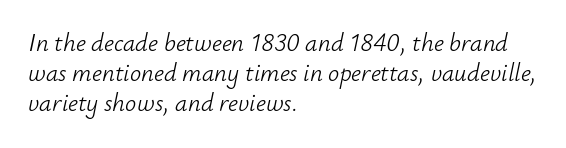
{"italic": "yes", "lean": "right", "slant_degrees": 12, "bold": "no", "underline": "no", "align": "left", "line_spacing_ratio": 1.21, "letter_spacing": "normal", "letter_spacing_em": 0.0, "glyph_px": 25}
